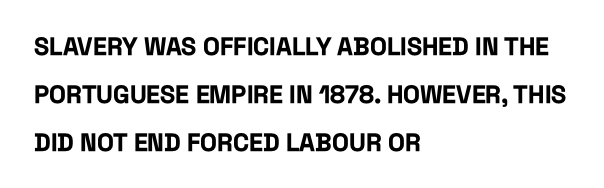
The image shows 25 px bold type, upright; set left-aligned, loose line spacing (1.93x), normal letter spacing, not underlined.
